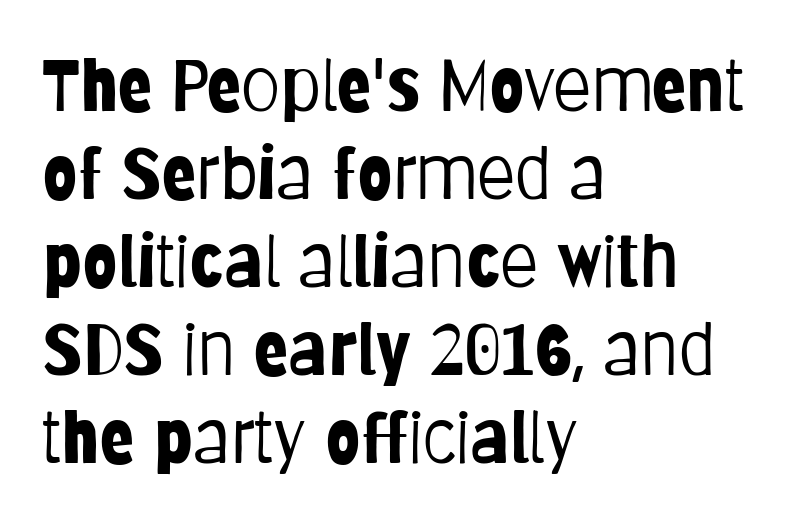
{"serif": "no", "italic": "no", "bold": "no", "weight": "light", "width": "condensed", "stroke_contrast": "low", "x_height": "large", "monospaced": "no", "underline": "no", "align": "left", "line_spacing_ratio": 1.24, "letter_spacing": "normal", "letter_spacing_em": 0.0, "glyph_px": 71}
